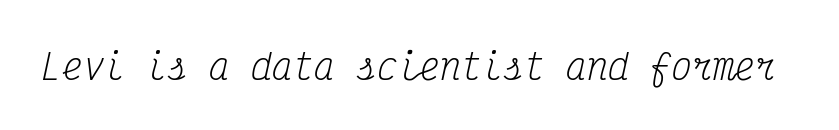
The typography opts for an oblique posture over an upright one. Lines of text with bare space underneath. Note the uniform advance width — an 'i' takes as much space as an 'm'. Look at the tracking — it's just the regular setting, nothing added.
